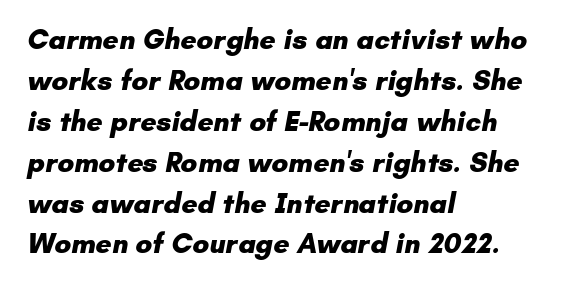
The image shows 28 px heavy sans-serif type; set left-aligned, normal line spacing (1.46x), normal letter spacing, not underlined; low stroke contrast and a small x-height.
